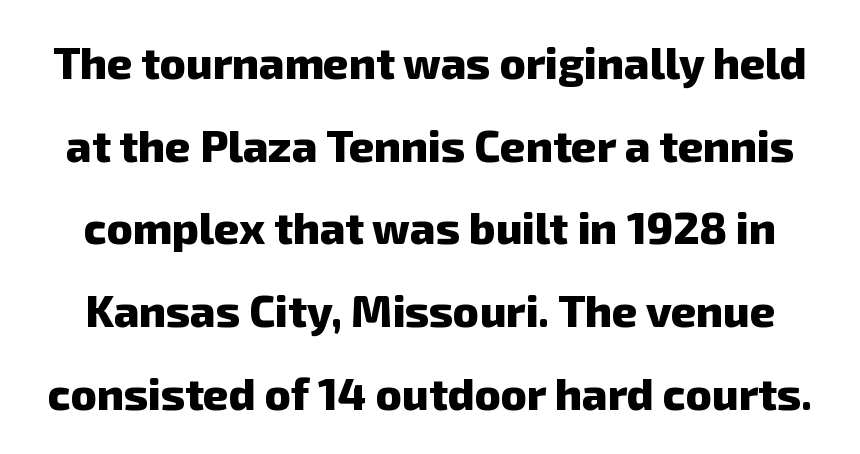
Q: Is the text bold? A: Yes.
Q: Is the typeface a serif or a sans-serif typeface? A: Sans-serif.
Q: Is the text underlined? A: No.
Q: Is the spacing between letters normal or unusually wide? A: Normal.
Q: Width (condensed, normal, or wide)? A: Normal.
Q: Stroke contrast? A: Low.
Q: x-height? A: Medium.
Q: Monospaced? A: No.
